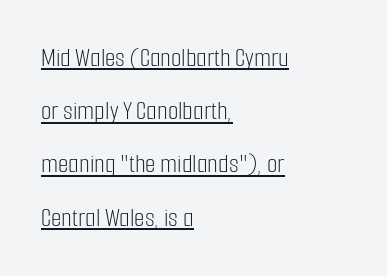
The lettering holds an erect, upright posture throughout. Letter spacing: default. Counters stay open thanks to moderate or lighter strokes. A student would call this left alignment; a typographer would say flush left, rag right. Notice how a bar underscores the lettering throughout.
